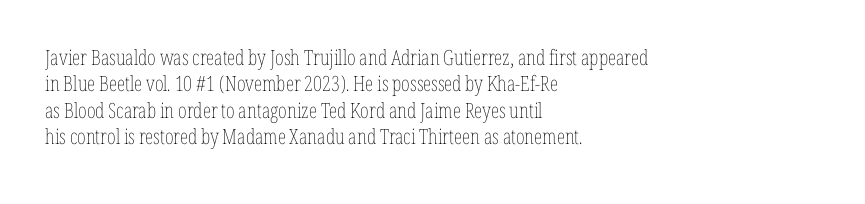
The image shows 21 px text type, upright; set left-aligned, normal line spacing (1.26x), normal letter spacing, not underlined.
